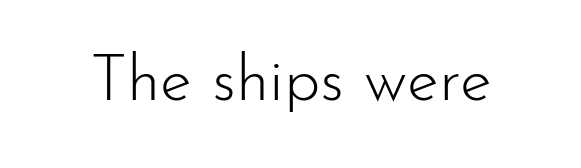
This is the regular roman posture of the typeface. The space beneath each line is pristine and unruled. Short note: letters normally spaced. The letters advance in unequal steps, a hallmark of proportional type. Letterform terminals end flat and unadorned throughout the passage. No letter is thick-stroked: the sample isn't bold.
